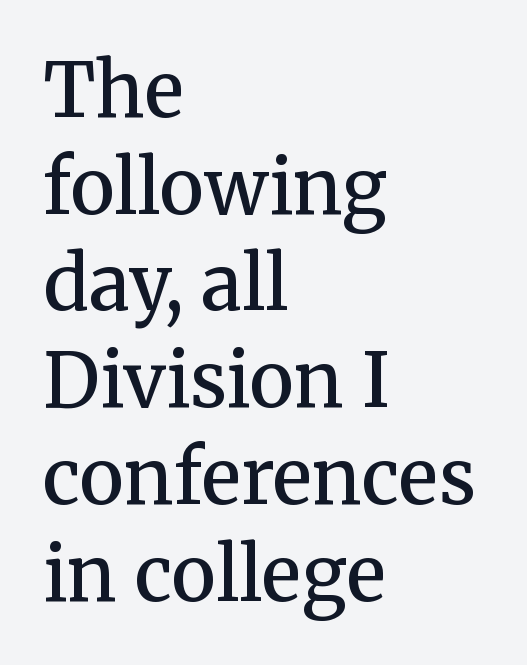
{"serif": "yes", "italic": "no", "bold": "semi", "weight": "semibold", "width": "normal", "stroke_contrast": "medium", "x_height": "medium", "monospaced": "no", "underline": "no", "align": "left", "line_spacing": "normal", "line_spacing_ratio": 1.29, "letter_spacing": "normal", "letter_spacing_em": 0.0, "glyph_px": 75}
